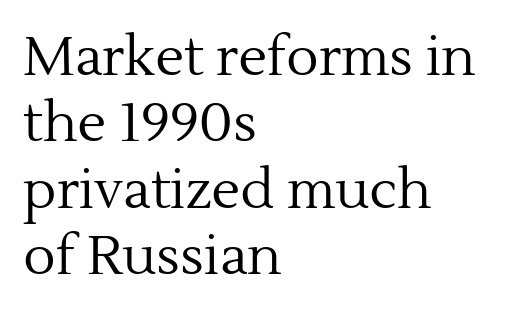
Q: Is the text bold? A: No.
Q: Is the text italic (slanted)? A: No, it is upright.
Q: Is the typeface a serif or a sans-serif typeface? A: Serif.
Q: Is the text underlined? A: No.
Q: How is the paragraph aligned? A: Left-aligned.
Q: Is the spacing between letters normal or unusually wide? A: Normal.
Q: Width (condensed, normal, or wide)? A: Normal.
Q: x-height? A: Medium.
Q: Monospaced? A: No.
